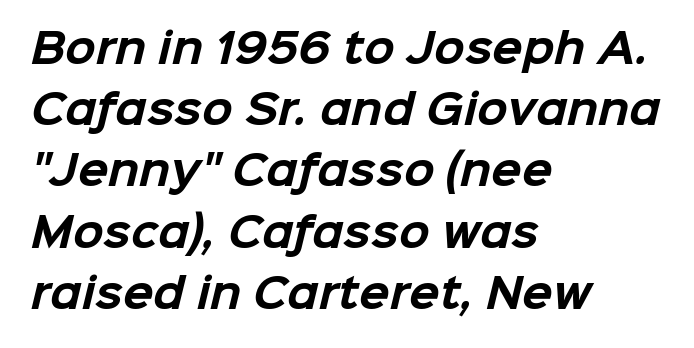
{"serif": "no", "bold": "yes", "weight": "bold", "width": "normal", "stroke_contrast": "low", "x_height": "medium", "monospaced": "no", "underline": "no", "align": "left", "line_spacing": "normal", "line_spacing_ratio": 1.53, "letter_spacing": "normal", "letter_spacing_em": 0.0, "glyph_px": 40}
